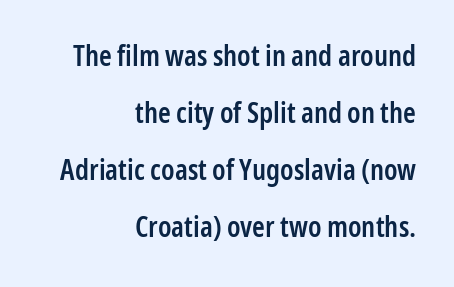
The image shows 29 px semibold, condensed sans-serif type, upright; set right-aligned, loose line spacing (1.96x), normal letter spacing, not underlined; low stroke contrast and a medium x-height.
